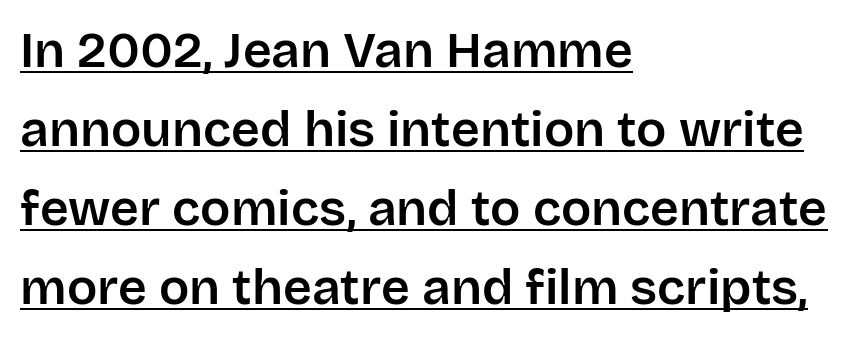
These lines were composed using upright roman letters. Successive baselines arrive at the customary interval. Caption: standard tracking, unaltered. Does the copy run flush right? No — it runs flush left. Think of a printed novel: that variable character pitch is what you see here. Font category for this specimen: sans-serif.
